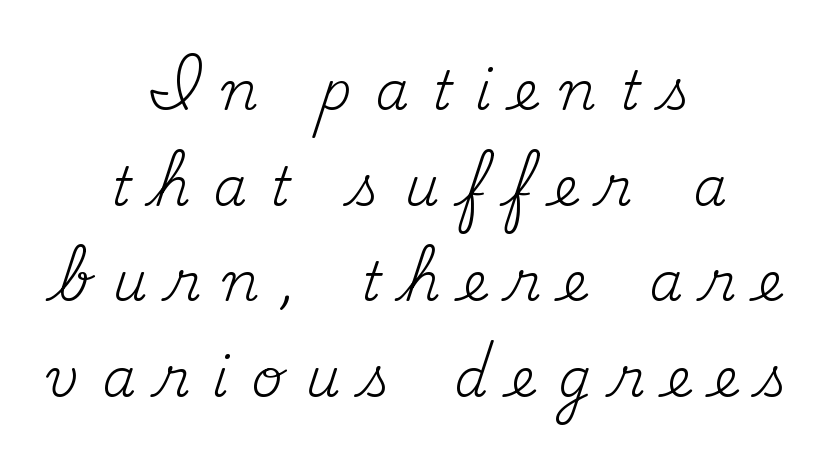
Q: Is the text bold? A: No.
Q: Is the text italic (slanted)? A: Yes.
Q: Is the typeface a serif or a sans-serif typeface? A: Serif.
Q: Is the text underlined? A: No.
Q: How is the paragraph aligned? A: Centered.
Q: Is the spacing between letters normal or unusually wide? A: Unusually wide.
Q: Width (condensed, normal, or wide)? A: Normal.
Q: Stroke contrast? A: Medium.
Q: x-height? A: Small.
Q: Monospaced? A: No.
